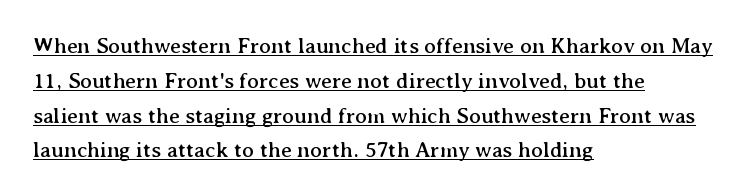
{"italic": "no", "underline": "yes", "align": "left", "line_spacing": "normal", "line_spacing_ratio": 1.58, "letter_spacing": "normal", "letter_spacing_em": 0.0, "glyph_px": 22}
